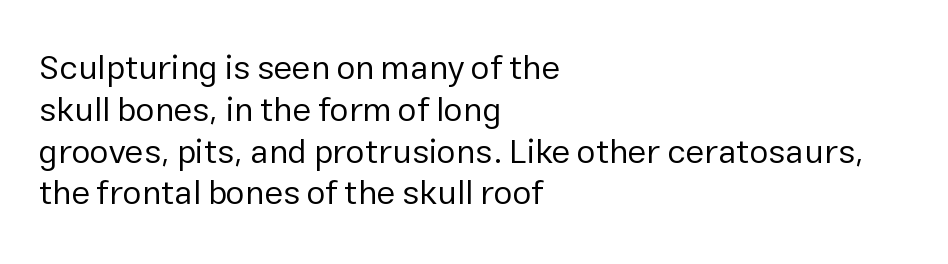
{"serif": "no", "italic": "no", "bold": "no", "weight": "regular", "width": "normal", "stroke_contrast": "low", "x_height": "medium", "monospaced": "no", "underline": "no", "align": "left", "line_spacing_ratio": 1.23, "letter_spacing": "normal", "letter_spacing_em": 0.0, "glyph_px": 34}
